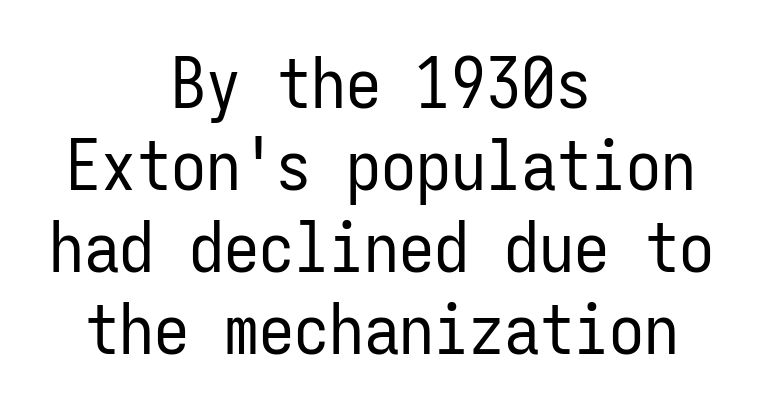
Q: Is the text bold? A: No.
Q: Is the text italic (slanted)? A: No, it is upright.
Q: Is the typeface a serif or a sans-serif typeface? A: Sans-serif.
Q: Is the text underlined? A: No.
Q: How is the paragraph aligned? A: Centered.
Q: Is the spacing between letters normal or unusually wide? A: Normal.
Q: Width (condensed, normal, or wide)? A: Condensed.
Q: Stroke contrast? A: Low.
Q: x-height? A: Medium.
Q: Monospaced? A: Yes.
